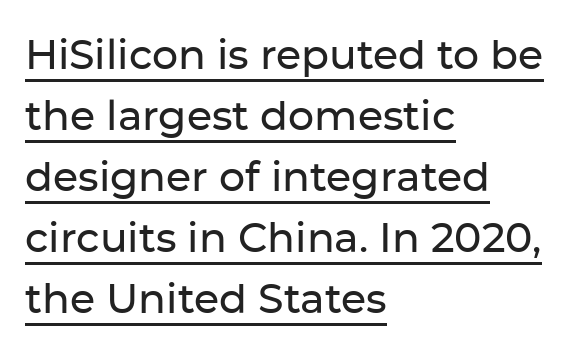
In terms of leading, this rendering sits right in the middle. Line starts are locked; line ends wander. Emphasis is given by a line drawn under the lettering. A typesetter would label this face a sans. Short note: letters normally spaced. The letters stand straight up with perfectly vertical stems.
